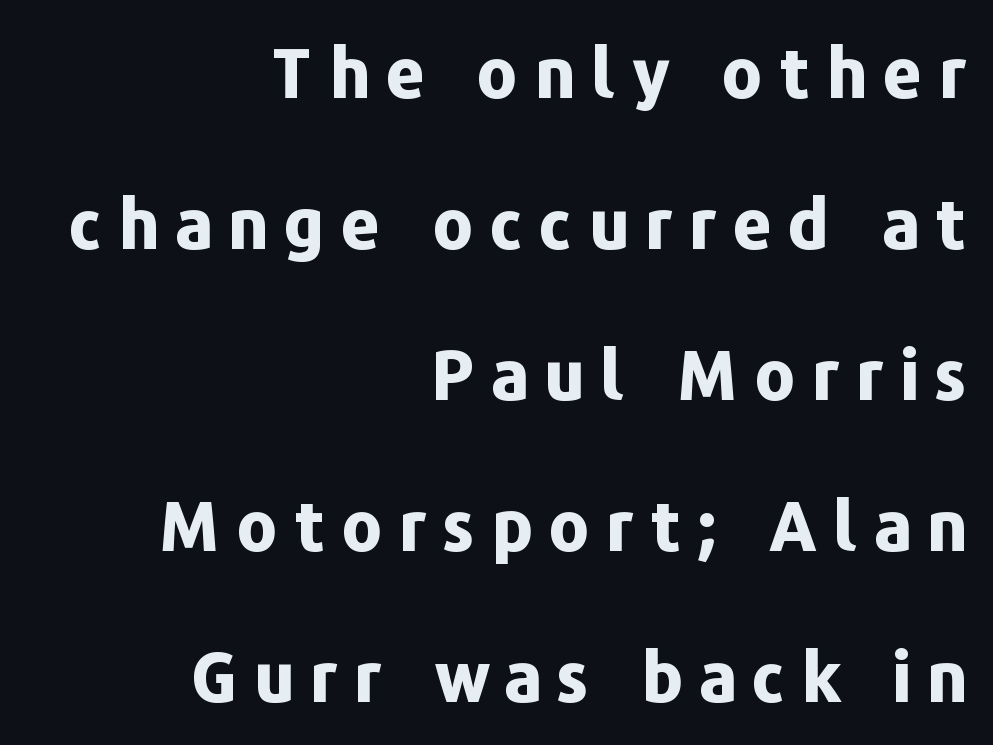
The text was rendered using a sans face with plain stroke endings. Lines of text with bare space underneath. These lines are rendered in a variable-pitch font. Notice the wide empty band between every row — that's loose leading. Which margin do the lines hug? The right one — the left edge is uneven.
